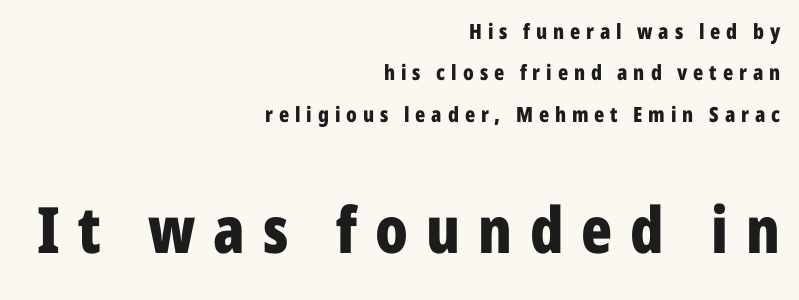
The image shows 64 px bold, condensed sans-serif type, upright; set right-aligned, loose line spacing (1.97x), unusually wide letter spacing (+0.28 em), not underlined; the second (bottom) block is 3.05x larger; low stroke contrast and a medium x-height.
